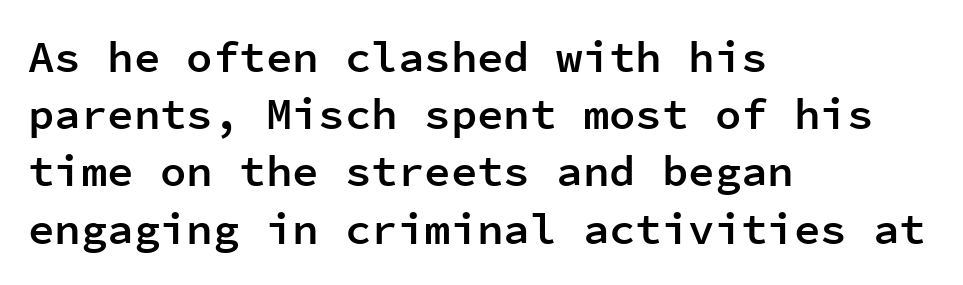
{"serif": "no", "italic": "no", "bold": "semi", "weight": "semibold", "width": "normal", "stroke_contrast": "low", "x_height": "medium", "monospaced": "yes", "underline": "no", "align": "left", "line_spacing": "normal", "line_spacing_ratio": 1.3, "letter_spacing": "normal", "letter_spacing_em": 0.0, "glyph_px": 44}
